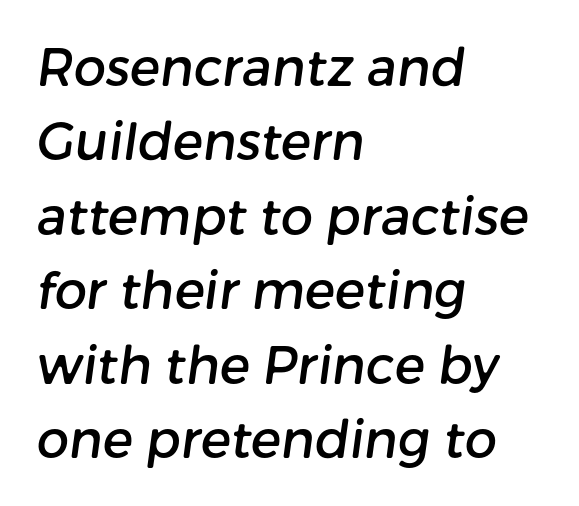
The image shows 51 px sans-serif type; set left-aligned, normal line spacing (1.46x), normal letter spacing, not underlined; low stroke contrast and a medium x-height.
